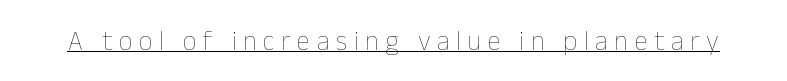
{"italic": "no", "bold": "no", "underline": "yes", "letter_spacing": "wide", "letter_spacing_em": 0.24, "glyph_px": 27}
